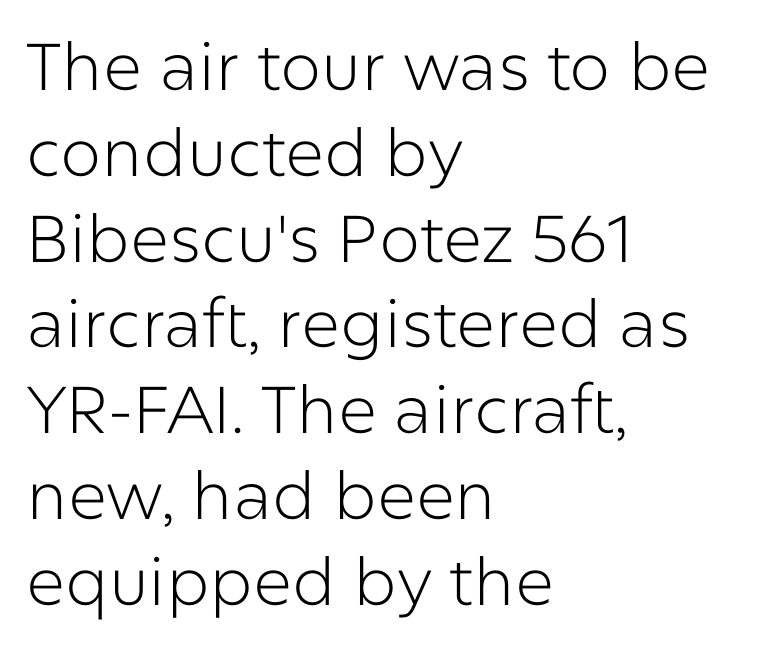
The image shows 66 px light sans-serif type, upright; set left-aligned, normal line spacing (1.3x), normal letter spacing, not underlined; low stroke contrast and a medium x-height.
